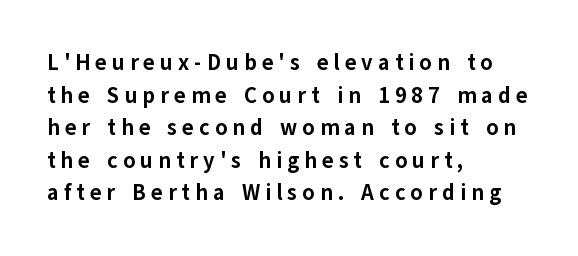
Q: Is the text bold? A: Yes.
Q: Is the text italic (slanted)? A: No, it is upright.
Q: Is the text underlined? A: No.
Q: How is the paragraph aligned? A: Left-aligned.
Q: Is the spacing between letters normal or unusually wide? A: Unusually wide.
Q: Is the spacing between lines tight, normal or loose? A: Normal.
